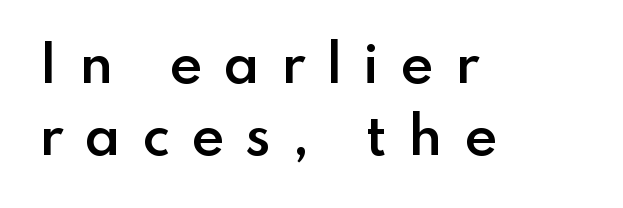
Q: Is the text bold? A: Semi-bold.
Q: Is the text italic (slanted)? A: No, it is upright.
Q: Is the typeface a serif or a sans-serif typeface? A: Sans-serif.
Q: Is the text underlined? A: No.
Q: How is the paragraph aligned? A: Left-aligned.
Q: Is the spacing between letters normal or unusually wide? A: Unusually wide.
Q: Is the spacing between lines tight, normal or loose? A: Normal.
Q: Width (condensed, normal, or wide)? A: Normal.
Q: Stroke contrast? A: Low.
Q: x-height? A: Small.
Q: Monospaced? A: No.
